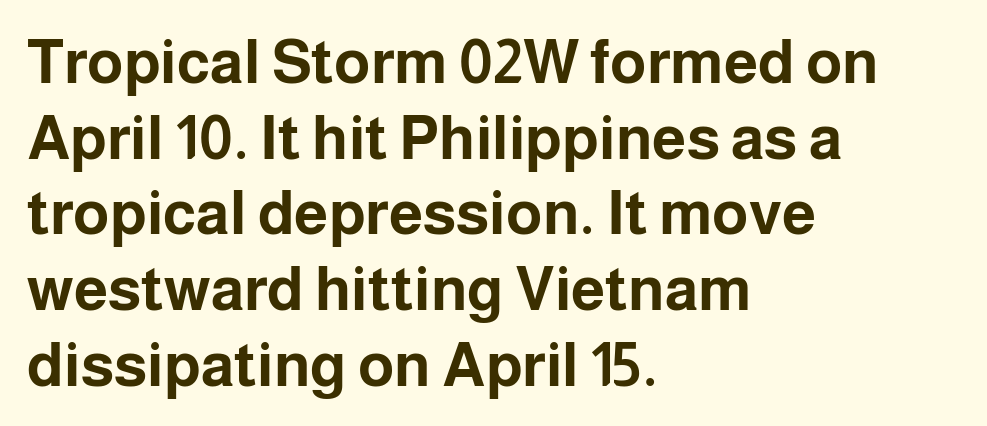
Short note: letters normally spaced. Rule under the text: the space is simply empty. The lettering stays uniformly vertical, giving the passage a roman look. Alignment: flush left. Heavy-handed strokes throughout: this text is bold.
